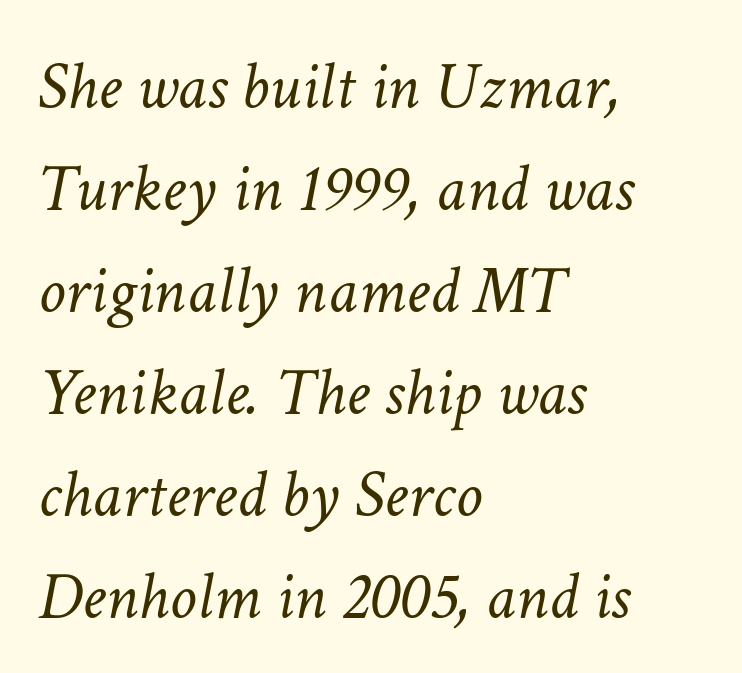
The image shows 68 px light type, italic (leaning right); set left-aligned, normal line spacing (1.5x), normal letter spacing, not underlined; low stroke contrast and a medium x-height.
